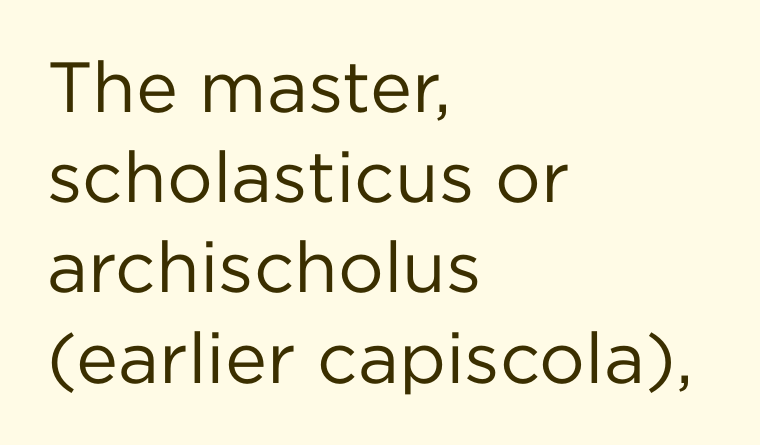
{"serif": "no", "italic": "no", "bold": "no", "weight": "regular", "width": "normal", "stroke_contrast": "low", "x_height": "medium", "monospaced": "no", "underline": "no", "align": "left", "line_spacing": "normal", "line_spacing_ratio": 1.27, "letter_spacing": "normal", "letter_spacing_em": 0.0, "glyph_px": 71}
